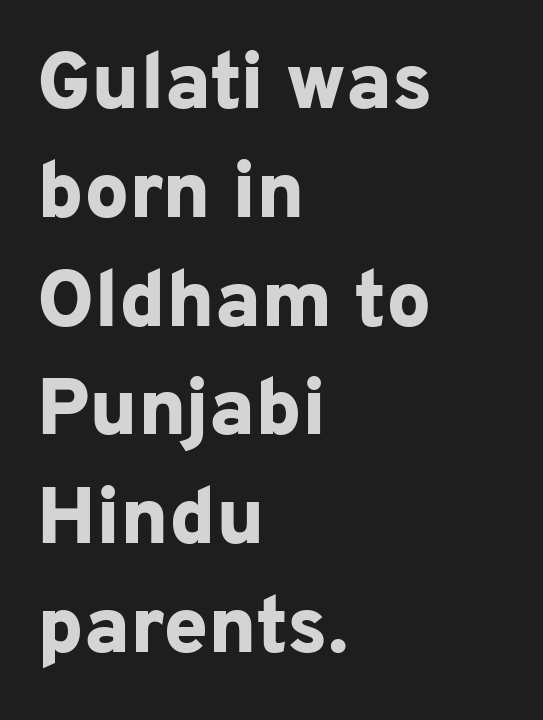
A dark, heavy texture on the line: the type is bold. These lines are set flush left with a ragged right edge. The face used here is proportionally spaced, like ordinary book or web type. The tracking reads as untouched default to a designer's eye. This sample uses a sans-serif face. The passage shown is not underscored anywhere.
